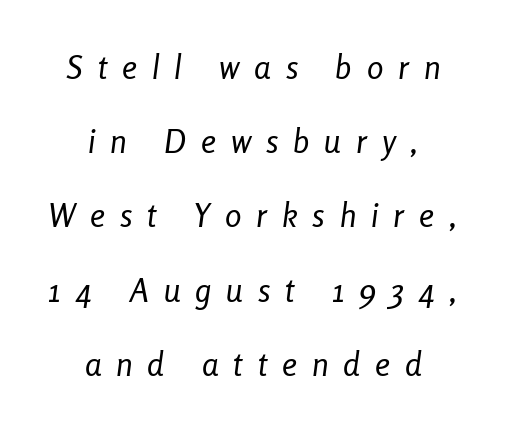
{"italic": "yes", "lean": "right", "slant_degrees": 8, "bold": "no", "weight": "regular", "width": "condensed", "stroke_contrast": "low", "x_height": "medium", "monospaced": "no", "underline": "no", "align": "center", "line_spacing": "loose", "line_spacing_ratio": 2.25, "letter_spacing": "wide", "letter_spacing_em": 0.45, "glyph_px": 33}
